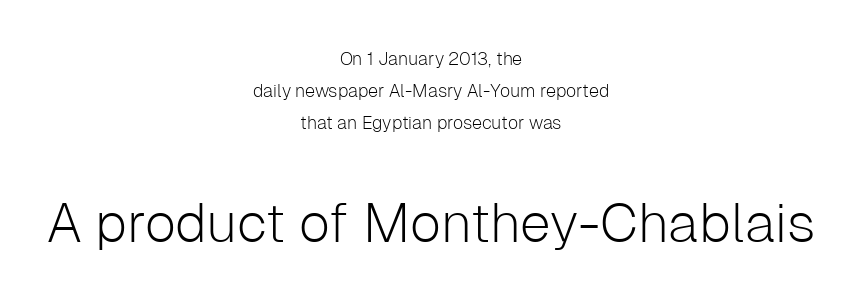
The image shows 55 px light sans-serif type, upright; set centered, line spacing 1.78x, normal letter spacing, not underlined; the second (bottom) block is 3.06x larger; low stroke contrast and a medium x-height.
